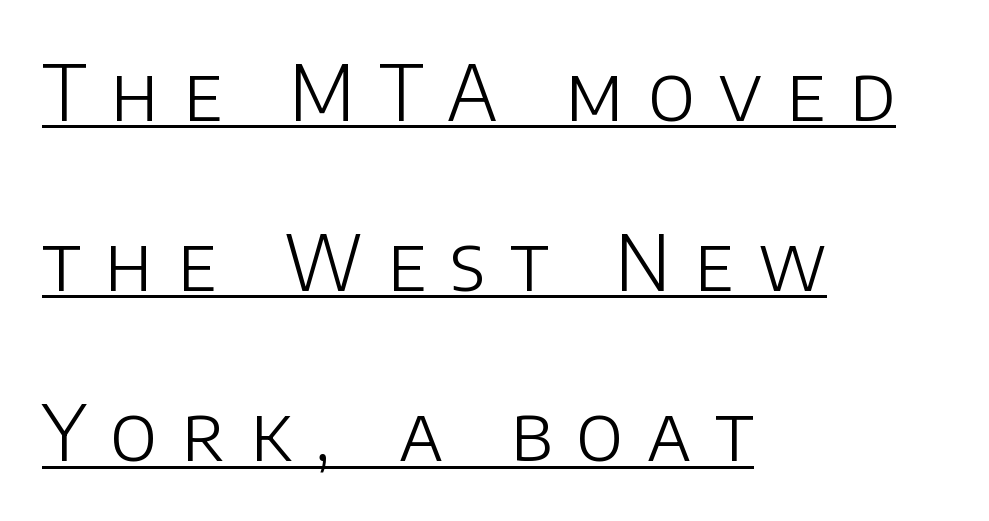
The image shows 76 px light sans-serif type, upright; set left-aligned, loose line spacing (2.24x), unusually wide letter spacing (+0.32 em), underlined; low stroke contrast and a large x-height.
